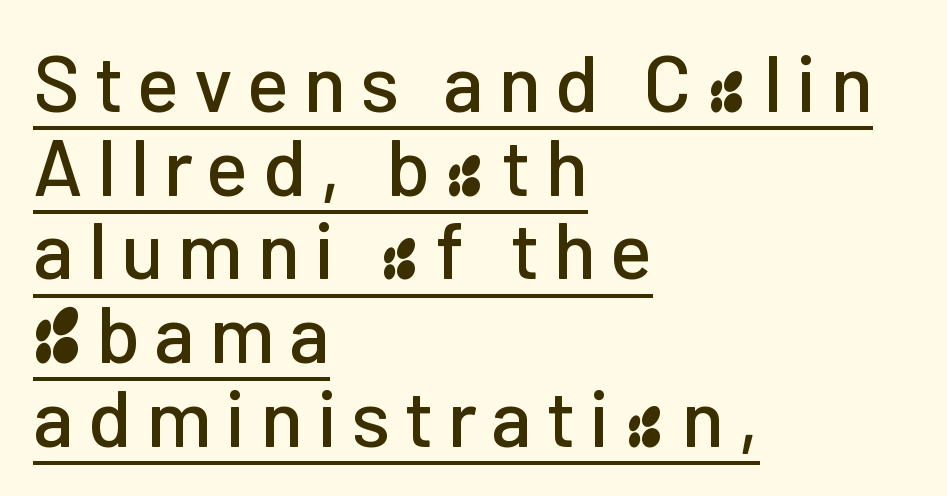
Q: Is the text italic (slanted)? A: No, it is upright.
Q: Is the typeface a serif or a sans-serif typeface? A: Sans-serif.
Q: Is the text underlined? A: Yes.
Q: How is the paragraph aligned? A: Left-aligned.
Q: Is the spacing between lines tight, normal or loose? A: Tight.
Q: Width (condensed, normal, or wide)? A: Normal.
Q: Stroke contrast? A: Low.
Q: x-height? A: Medium.
Q: Monospaced? A: No.
